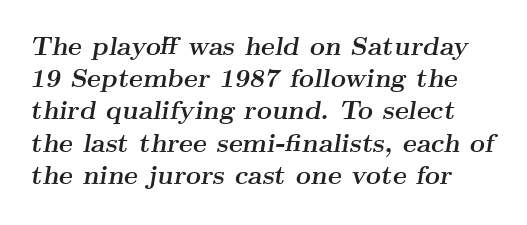
The image shows 26 px bold type, italic (leaning right); set line spacing 1.24x, normal letter spacing, not underlined.
